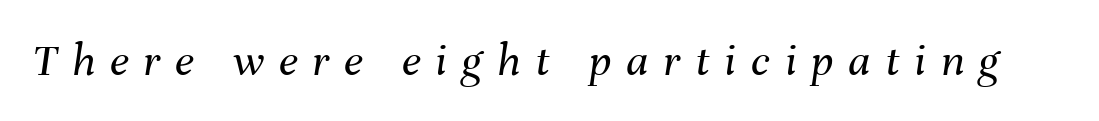
Q: Is the text bold? A: No.
Q: Is the text italic (slanted)? A: Yes, it leans right by about 8 degrees.
Q: Is the text underlined? A: No.
Q: Is the spacing between letters normal or unusually wide? A: Unusually wide.
Q: Width (condensed, normal, or wide)? A: Normal.
Q: Stroke contrast? A: Medium.
Q: x-height? A: Medium.
Q: Monospaced? A: No.
